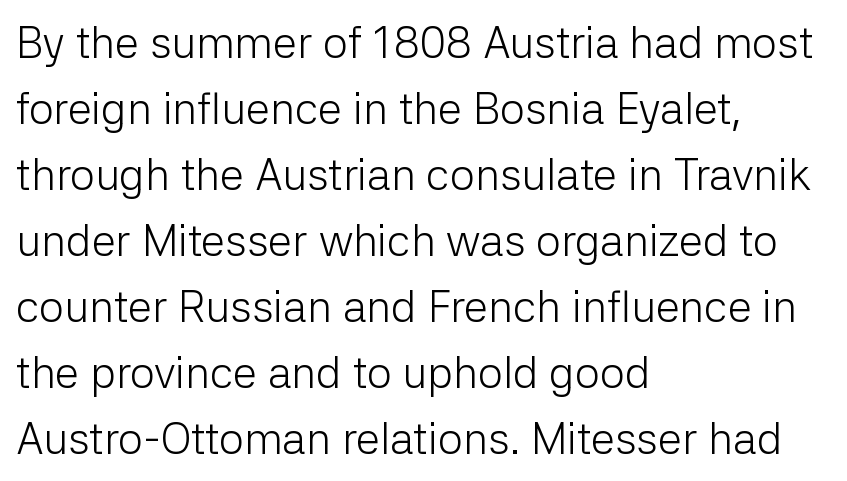
Q: Is the text bold? A: No.
Q: Is the text italic (slanted)? A: No, it is upright.
Q: Is the typeface a serif or a sans-serif typeface? A: Sans-serif.
Q: Is the text underlined? A: No.
Q: How is the paragraph aligned? A: Left-aligned.
Q: Is the spacing between letters normal or unusually wide? A: Normal.
Q: Is the spacing between lines tight, normal or loose? A: Normal.
Q: Width (condensed, normal, or wide)? A: Normal.
Q: Stroke contrast? A: Low.
Q: x-height? A: Medium.
Q: Monospaced? A: No.
